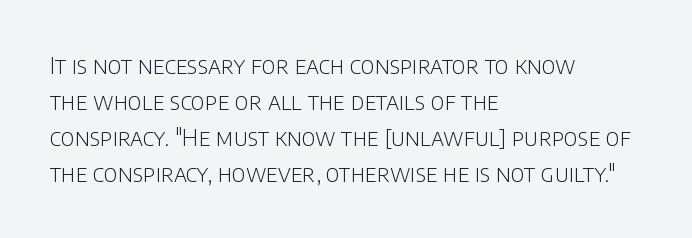
{"italic": "no", "bold": "no", "underline": "no", "align": "left", "line_spacing": "normal", "line_spacing_ratio": 1.56, "letter_spacing": "normal", "letter_spacing_em": 0.0, "glyph_px": 23}
